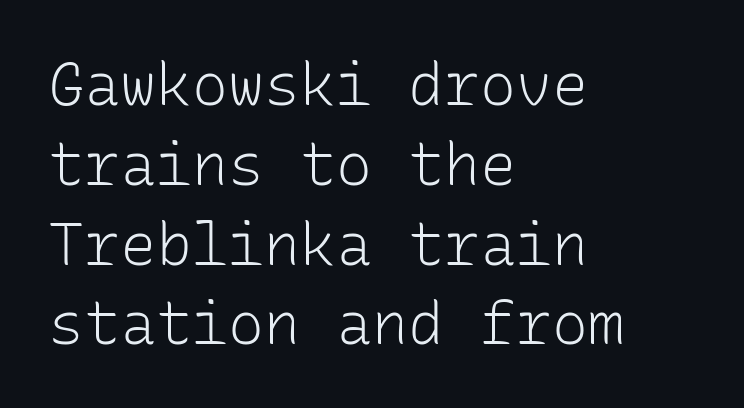
Q: Is the text bold? A: No.
Q: Is the text italic (slanted)? A: No, it is upright.
Q: Is the typeface a serif or a sans-serif typeface? A: Sans-serif.
Q: Is the text underlined? A: No.
Q: How is the paragraph aligned? A: Left-aligned.
Q: Is the spacing between letters normal or unusually wide? A: Normal.
Q: Is the spacing between lines tight, normal or loose? A: Normal.
Q: Width (condensed, normal, or wide)? A: Normal.
Q: Stroke contrast? A: Low.
Q: x-height? A: Medium.
Q: Monospaced? A: Yes.
